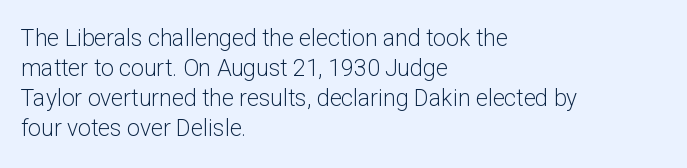
Q: Is the text bold? A: No.
Q: Is the text italic (slanted)? A: No, it is upright.
Q: Is the text underlined? A: No.
Q: How is the paragraph aligned? A: Left-aligned.
Q: Is the spacing between letters normal or unusually wide? A: Normal.
Q: Is the spacing between lines tight, normal or loose? A: Normal.
